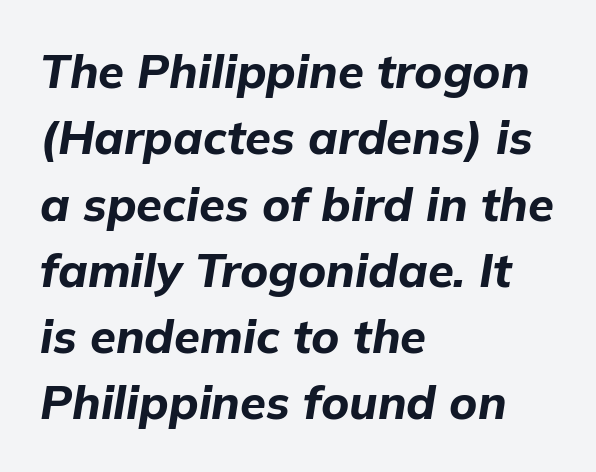
{"italic": "yes", "lean": "right", "slant_degrees": 9, "bold": "yes", "weight": "bold", "width": "normal", "stroke_contrast": "low", "x_height": "medium", "monospaced": "no", "underline": "no", "align": "left", "line_spacing": "normal", "line_spacing_ratio": 1.41, "letter_spacing": "normal", "letter_spacing_em": 0.0, "glyph_px": 47}
